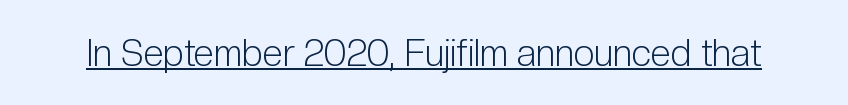
The image shows 37 px light, condensed sans-serif type, upright; set normal letter spacing, underlined; low stroke contrast and a medium x-height.
